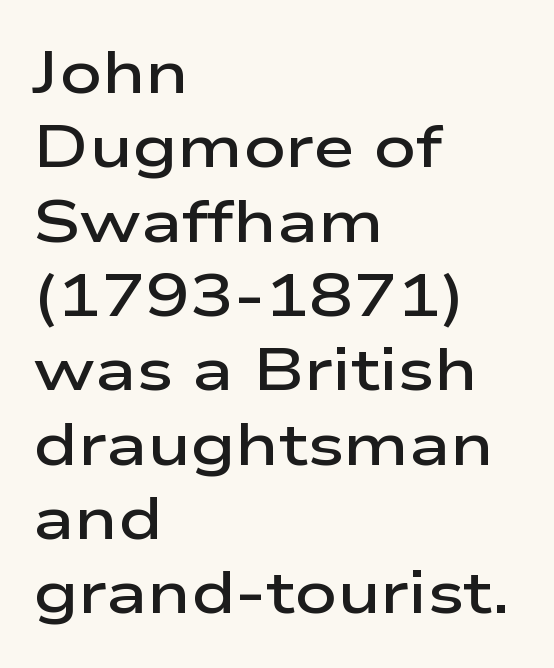
The image shows 59 px semibold, wide sans-serif type, upright; set left-aligned, normal line spacing (1.26x), normal letter spacing, not underlined; low stroke contrast and a medium x-height.
